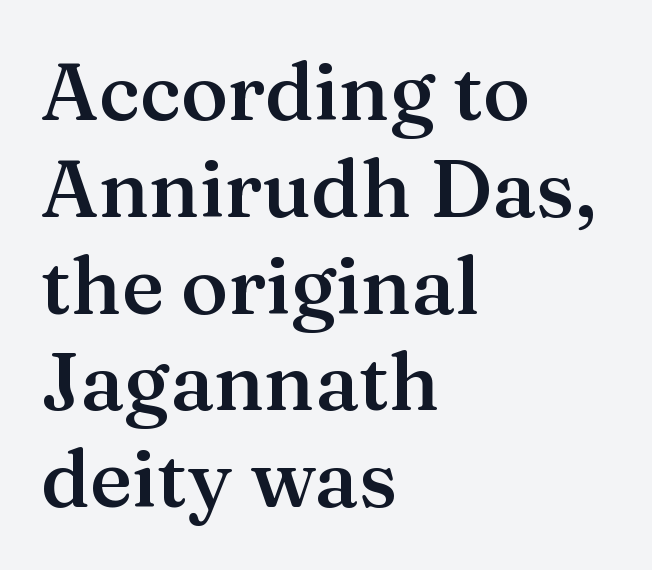
Q: Is the text bold? A: Semi-bold.
Q: Is the text italic (slanted)? A: No, it is upright.
Q: Is the typeface a serif or a sans-serif typeface? A: Serif.
Q: Is the text underlined? A: No.
Q: How is the paragraph aligned? A: Left-aligned.
Q: Is the spacing between letters normal or unusually wide? A: Normal.
Q: Width (condensed, normal, or wide)? A: Normal.
Q: Stroke contrast? A: Medium.
Q: x-height? A: Medium.
Q: Monospaced? A: No.
